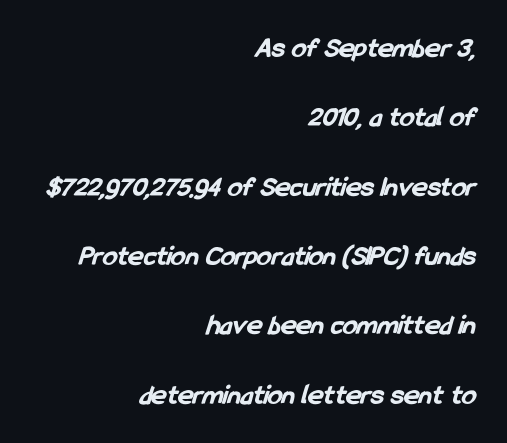
The image shows 29 px bold, condensed sans-serif type; set right-aligned, loose line spacing (2.39x), normal letter spacing, not underlined; low stroke contrast and a medium x-height.
